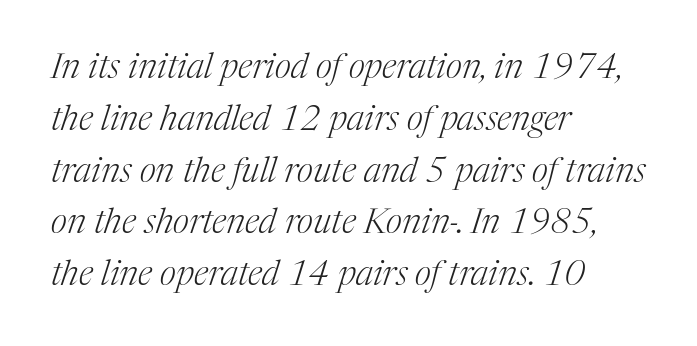
Honestly, the letter spacing is just normal — you wouldn't notice it. No chunkiness to these letters — they're not bold. Do the characters align in a grid? No, the font is proportional. Horizontally, the lines are justified to the leading edge only. The zone under the glyphs is completely vacant.
